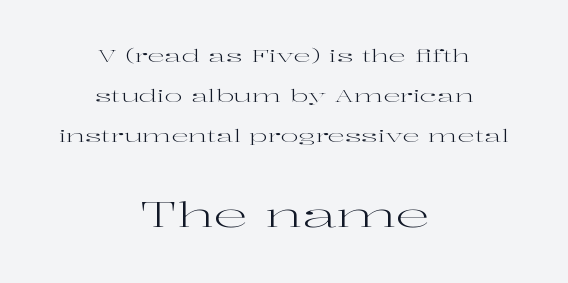
{"serif": "yes", "italic": "no", "bold": "no", "weight": "regular", "width": "wide", "stroke_contrast": "high", "x_height": "medium", "monospaced": "no", "underline": "no", "align": "center", "line_spacing": "loose", "line_spacing_ratio": 2.35, "letter_spacing": "normal", "letter_spacing_em": 0.0, "larger_block": "second", "size_ratio": 2.0, "glyph_px": 34}
